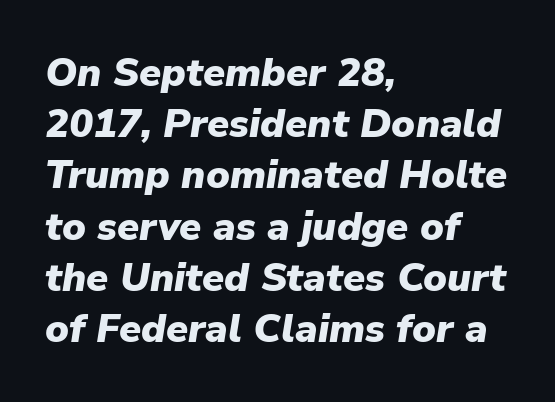
Q: Is the text bold? A: Yes.
Q: Is the text italic (slanted)? A: Yes, it leans right by about 9 degrees.
Q: Is the text underlined? A: No.
Q: How is the paragraph aligned? A: Left-aligned.
Q: Is the spacing between letters normal or unusually wide? A: Normal.
Q: Is the spacing between lines tight, normal or loose? A: Normal.
Q: Width (condensed, normal, or wide)? A: Normal.
Q: Stroke contrast? A: Low.
Q: x-height? A: Medium.
Q: Monospaced? A: No.
